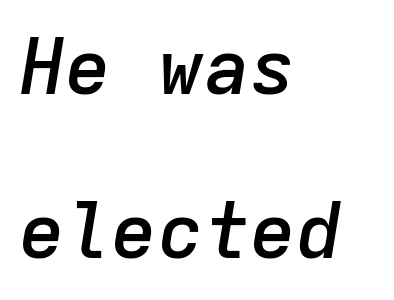
{"italic": "yes", "lean": "right", "slant_degrees": 9, "bold": "semi", "weight": "semibold", "width": "normal", "stroke_contrast": "low", "x_height": "medium", "monospaced": "yes", "underline": "no", "align": "left", "line_spacing": "loose", "line_spacing_ratio": 2.13, "letter_spacing": "normal", "letter_spacing_em": 0.0, "glyph_px": 77}
